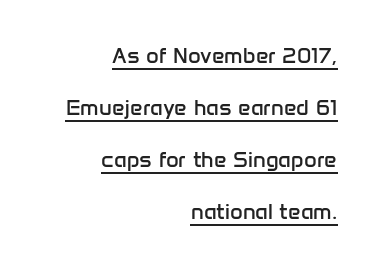
The image shows 22 px text type, upright; set right-aligned, loose line spacing (2.37x), normal letter spacing, underlined.
